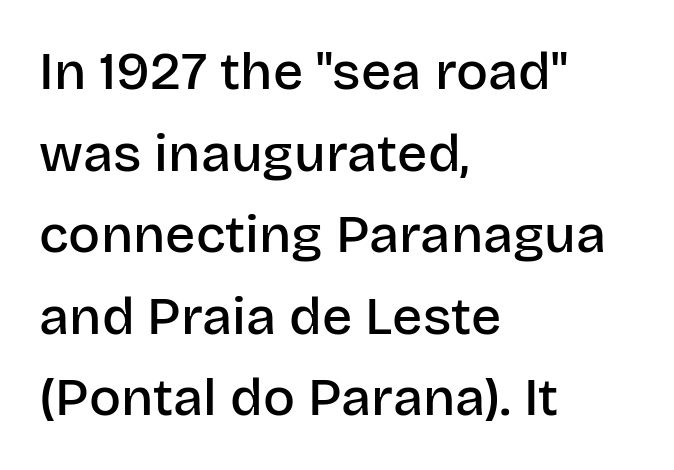
Type style note: lacks serifs. Nothing unusual about the tracking: characters are spaced as the font intends. Decoration check: the copy has no underline. The font's upright variant was chosen for this text. Leading matches the norm, producing a regular column.
